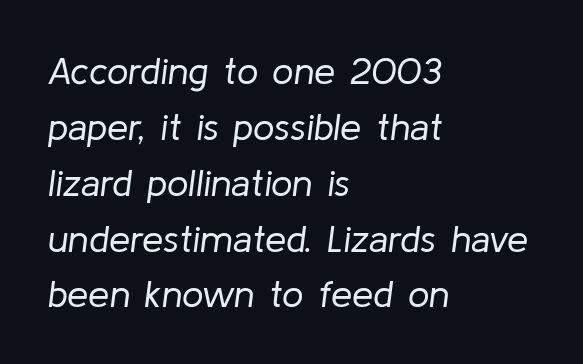
Just letters on the line, the space beneath them empty. Nobody touched the tracking dial on this one. The weight would be labelled regular, book, light, or lighter still. The typesetter chose a ragged-right arrangement here.
